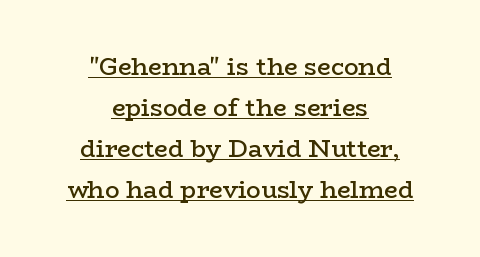
Q: Is the text bold? A: Semi-bold.
Q: Is the text italic (slanted)? A: No, it is upright.
Q: Is the text underlined? A: Yes.
Q: How is the paragraph aligned? A: Centered.
Q: Is the spacing between letters normal or unusually wide? A: Normal.
